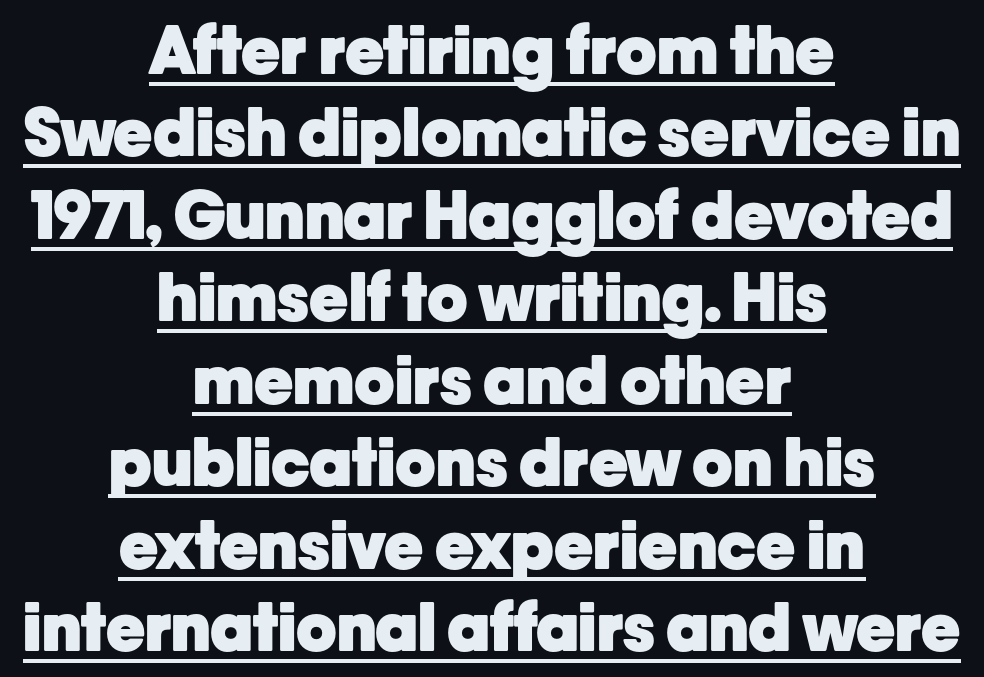
Here the designer chose a conventional face with non-uniform glyph widths. A typesetter would call this zero additional tracking. This is underlined copy, the kind a proofreader might mark for attention. A student would call this center alignment; a typographer would say set centered. Weight: bold. Serif or sans? Sans — the stroke terminals are bare.
